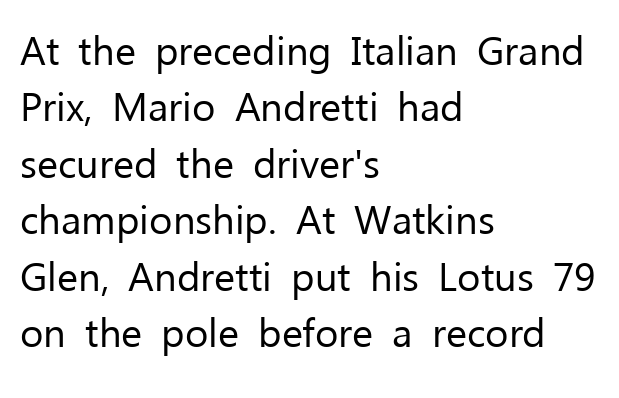
The image shows 40 px regular-weight sans-serif type, upright; set left-aligned, normal line spacing (1.41x), normal letter spacing, not underlined; low stroke contrast and a medium x-height.
